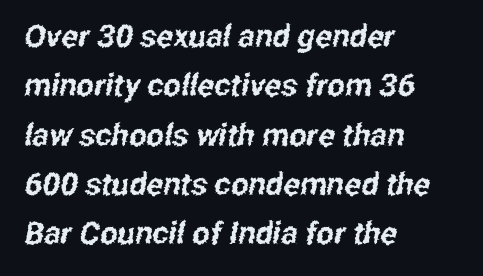
The image shows 31 px condensed sans-serif type; set left-aligned, normal line spacing (1.59x), normal letter spacing, not underlined; low stroke contrast and a medium x-height.
